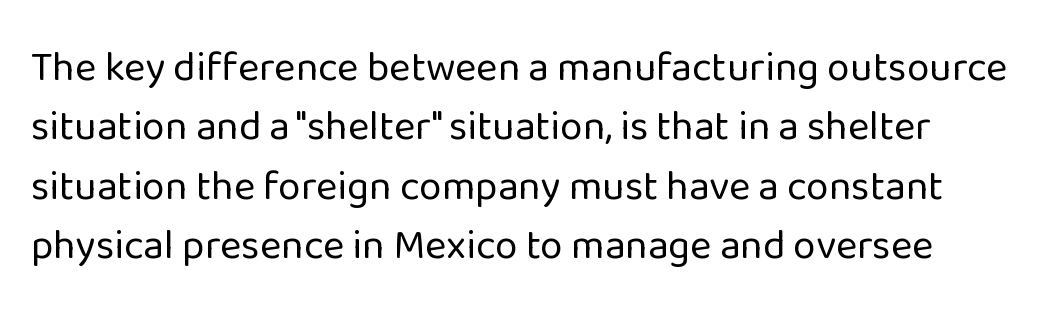
The image shows 41 px regular-weight sans-serif type, upright; set normal line spacing (1.45x), normal letter spacing, not underlined; low stroke contrast and a medium x-height.
